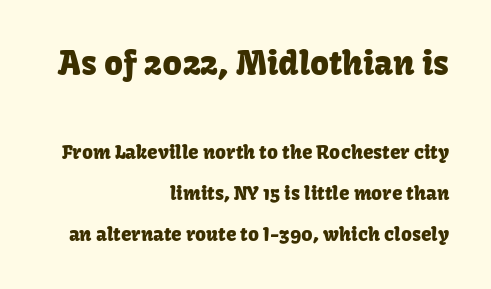
The image shows 33 px sans-serif type, upright; set right-aligned, loose line spacing (2.16x), normal letter spacing, not underlined; the first (top) block is 1.74x larger; low stroke contrast and a medium x-height.
